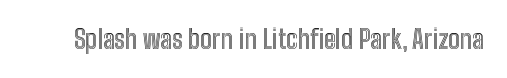
Q: Is the text italic (slanted)? A: No, it is upright.
Q: Is the text underlined? A: No.
Q: Is the spacing between letters normal or unusually wide? A: Normal.
